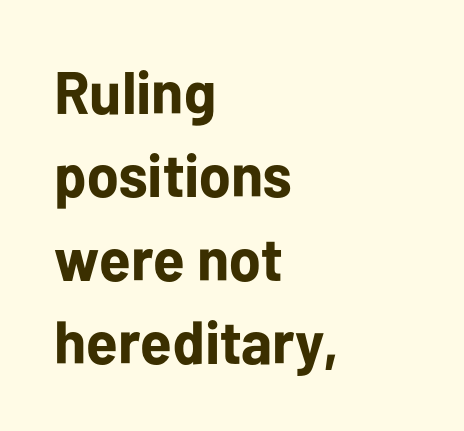
Q: Is the text bold? A: Yes.
Q: Is the text italic (slanted)? A: No, it is upright.
Q: Is the typeface a serif or a sans-serif typeface? A: Sans-serif.
Q: Is the text underlined? A: No.
Q: How is the paragraph aligned? A: Left-aligned.
Q: Is the spacing between letters normal or unusually wide? A: Normal.
Q: Is the spacing between lines tight, normal or loose? A: Normal.
Q: Width (condensed, normal, or wide)? A: Normal.
Q: Stroke contrast? A: Low.
Q: x-height? A: Medium.
Q: Monospaced? A: No.
